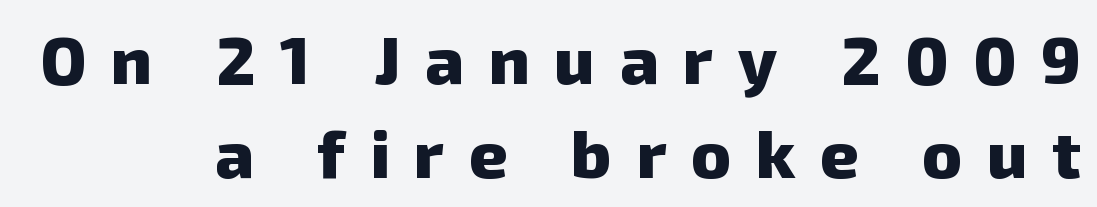
{"serif": "no", "bold": "yes", "weight": "heavy", "width": "normal", "stroke_contrast": "low", "x_height": "medium", "monospaced": "no", "underline": "no", "align": "right", "line_spacing": "normal", "line_spacing_ratio": 1.4, "letter_spacing": "wide", "letter_spacing_em": 0.37, "glyph_px": 67}
